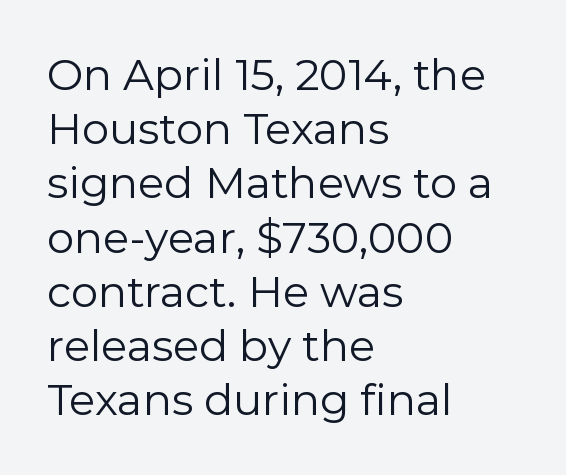
Tracking value appears to be zero — textbook default spacing. Descender tails drop into unmarked territory. The passage shown is not bold in any degree. The rendering uses natural spacing where letterforms have individual widths. Leftover space on each line is placed entirely after the last word. Designer's note — italics off, roman on.
